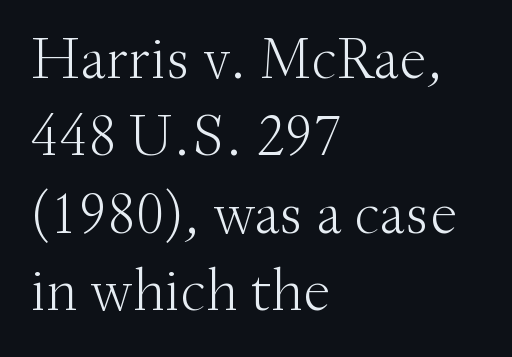
{"serif": "yes", "italic": "no", "bold": "no", "weight": "light", "width": "normal", "stroke_contrast": "medium", "x_height": "small", "monospaced": "no", "underline": "no", "align": "left", "line_spacing": "normal", "line_spacing_ratio": 1.27, "letter_spacing": "normal", "letter_spacing_em": 0.0, "glyph_px": 61}
